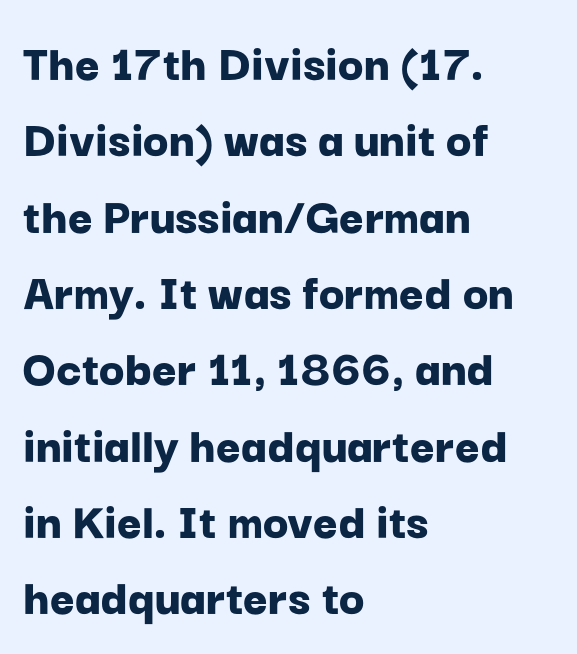
{"serif": "no", "italic": "no", "bold": "yes", "weight": "bold", "width": "normal", "stroke_contrast": "low", "x_height": "medium", "monospaced": "no", "underline": "no", "align": "left", "line_spacing": "normal", "line_spacing_ratio": 1.44, "letter_spacing": "normal", "letter_spacing_em": 0.0, "glyph_px": 53}
